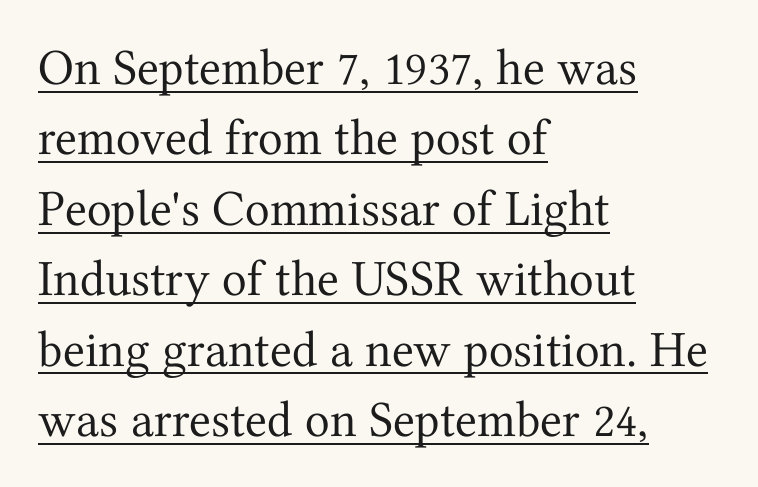
The image shows 51 px regular-weight serif type, upright; set left-aligned, normal line spacing (1.38x), normal letter spacing, underlined; medium stroke contrast and a medium x-height.
